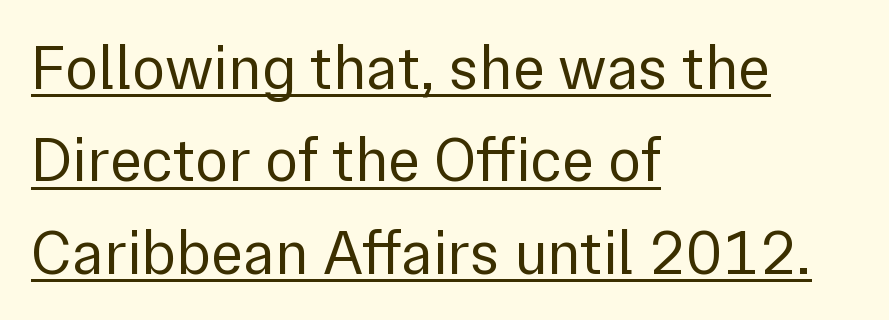
Q: Is the text bold? A: No.
Q: Is the text italic (slanted)? A: No, it is upright.
Q: Is the typeface a serif or a sans-serif typeface? A: Sans-serif.
Q: Is the text underlined? A: Yes.
Q: How is the paragraph aligned? A: Left-aligned.
Q: Is the spacing between letters normal or unusually wide? A: Normal.
Q: Is the spacing between lines tight, normal or loose? A: Normal.
Q: Width (condensed, normal, or wide)? A: Normal.
Q: Stroke contrast? A: Low.
Q: x-height? A: Medium.
Q: Monospaced? A: No.
